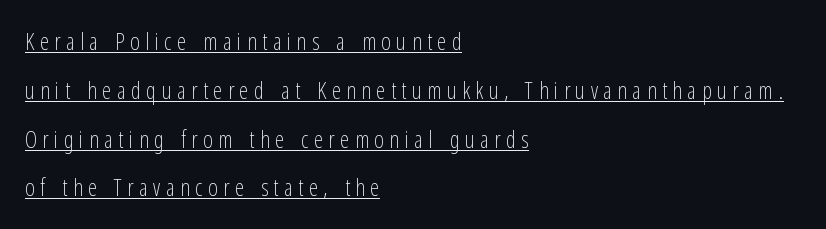
Q: Is the text bold? A: No.
Q: Is the text italic (slanted)? A: No, it is upright.
Q: Is the text underlined? A: Yes.
Q: How is the paragraph aligned? A: Left-aligned.
Q: Is the spacing between letters normal or unusually wide? A: Unusually wide.
Q: Is the spacing between lines tight, normal or loose? A: Loose.
